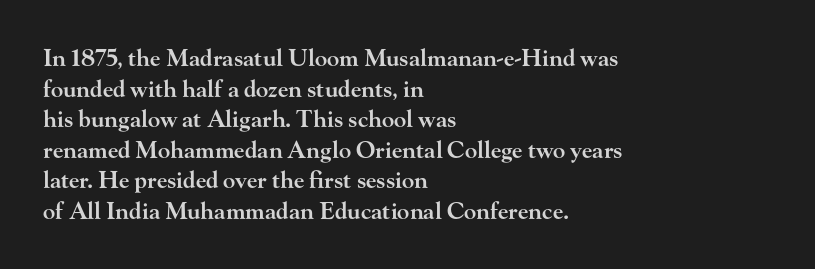
Q: Is the text bold? A: Semi-bold.
Q: Is the text italic (slanted)? A: No, it is upright.
Q: Is the text underlined? A: No.
Q: How is the paragraph aligned? A: Left-aligned.
Q: Is the spacing between letters normal or unusually wide? A: Normal.
Q: Is the spacing between lines tight, normal or loose? A: Normal.
